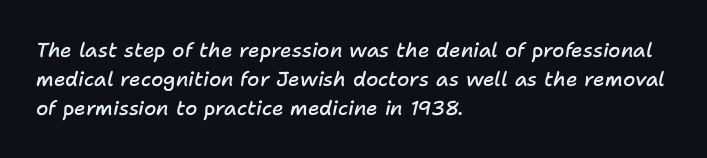
The image shows 20 px text type, italic (leaning right); set left-aligned, normal line spacing (1.44x), normal letter spacing, not underlined.
